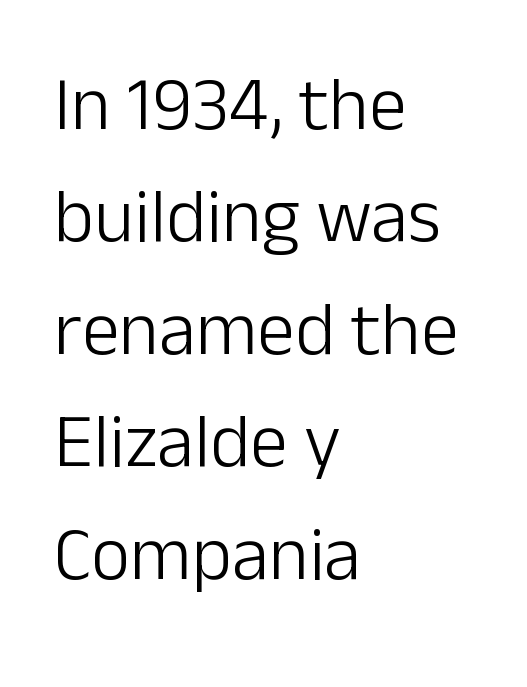
Q: Is the text bold? A: No.
Q: Is the text italic (slanted)? A: No, it is upright.
Q: Is the typeface a serif or a sans-serif typeface? A: Sans-serif.
Q: Is the text underlined? A: No.
Q: How is the paragraph aligned? A: Left-aligned.
Q: Is the spacing between letters normal or unusually wide? A: Normal.
Q: Is the spacing between lines tight, normal or loose? A: Normal.
Q: Width (condensed, normal, or wide)? A: Normal.
Q: Stroke contrast? A: Low.
Q: x-height? A: Medium.
Q: Monospaced? A: No.
